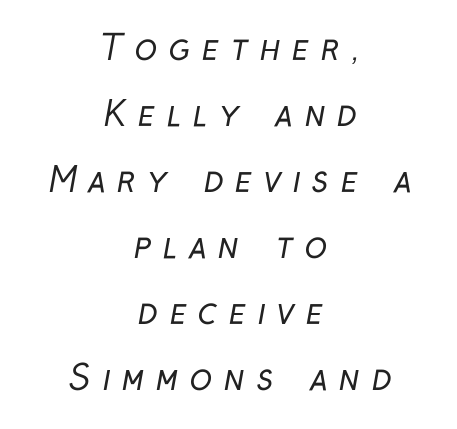
The image shows 34 px regular-weight, condensed sans-serif type; set centered, loose line spacing (1.94x), unusually wide letter spacing (+0.34 em), not underlined; low stroke contrast and a medium x-height.
